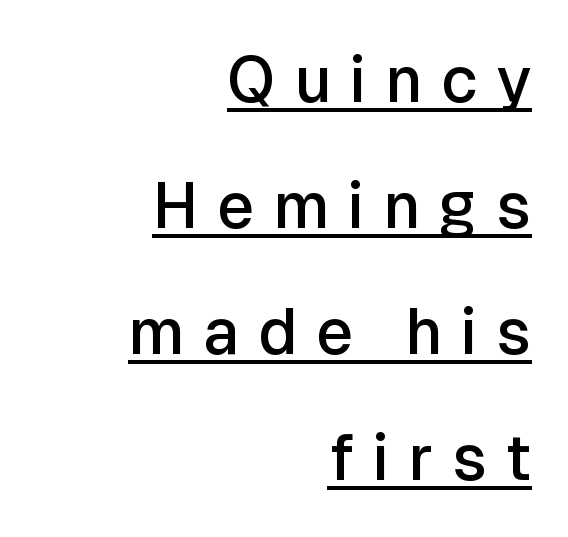
The image shows 64 px semibold sans-serif type, upright; set right-aligned, loose line spacing (1.97x), unusually wide letter spacing (+0.29 em), underlined; low stroke contrast and a medium x-height.
